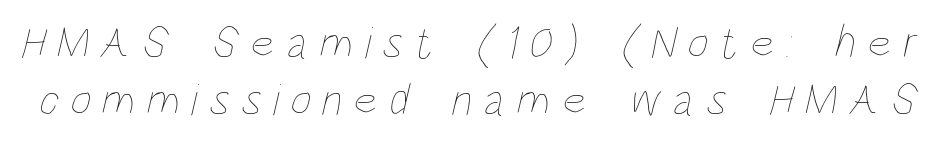
The image shows 46 px thin, condensed type; set line spacing 1.23x, unusually wide letter spacing (+0.25 em), not underlined; low stroke contrast and a large x-height.
